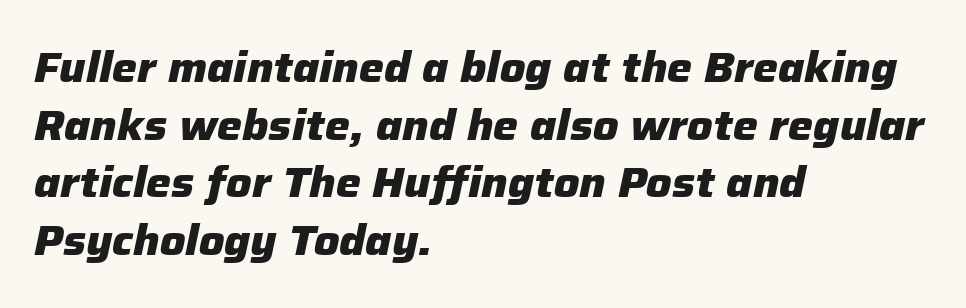
Emphasis-style slanted type is in use. Do the characters align in a grid? No, the font is proportional. All the whitespace from short lines collects on the right. Words float on clear page, feet unadorned. The vertical gap from one line to the next is medium. A dark, heavy texture on the line: the type is bold.
